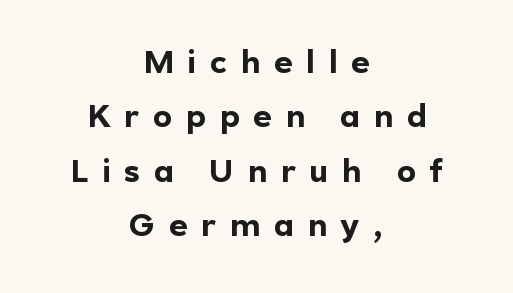
Q: Is the text bold? A: Yes.
Q: Is the text italic (slanted)? A: No, it is upright.
Q: Is the typeface a serif or a sans-serif typeface? A: Sans-serif.
Q: Is the text underlined? A: No.
Q: How is the paragraph aligned? A: Centered.
Q: Is the spacing between letters normal or unusually wide? A: Unusually wide.
Q: Is the spacing between lines tight, normal or loose? A: Normal.
Q: Width (condensed, normal, or wide)? A: Normal.
Q: x-height? A: Medium.
Q: Monospaced? A: No.
